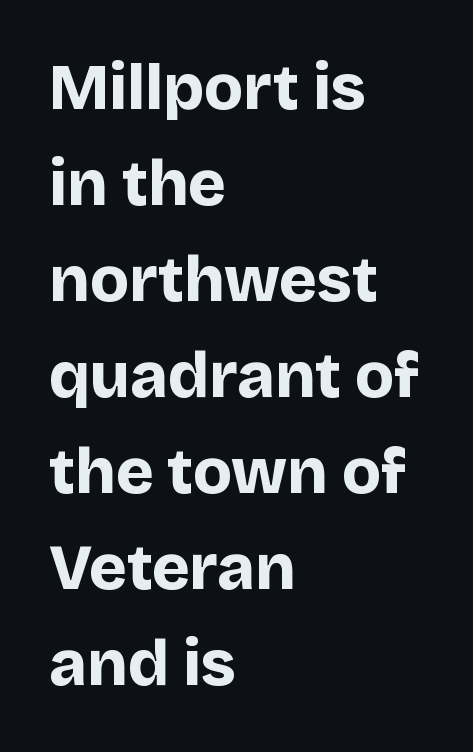
The image shows 64 px bold sans-serif type, upright; set left-aligned, normal line spacing (1.5x), normal letter spacing, not underlined; low stroke contrast and a large x-height.
